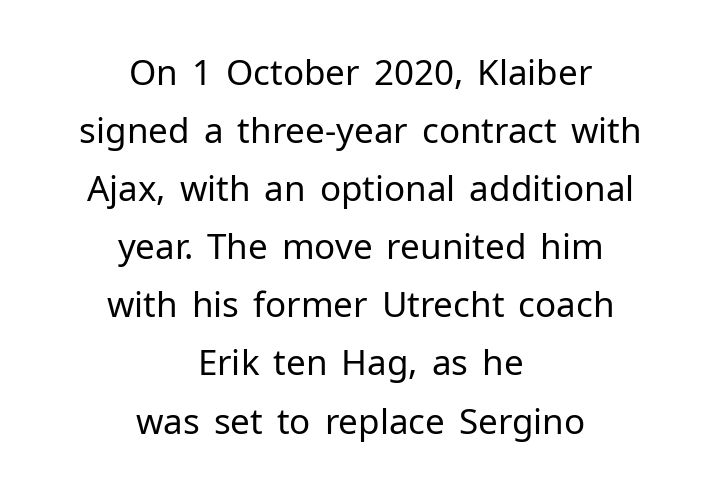
The image shows 35 px regular-weight sans-serif type, upright; set centered, normal line spacing (1.66x), normal letter spacing, not underlined; low stroke contrast and a medium x-height.
